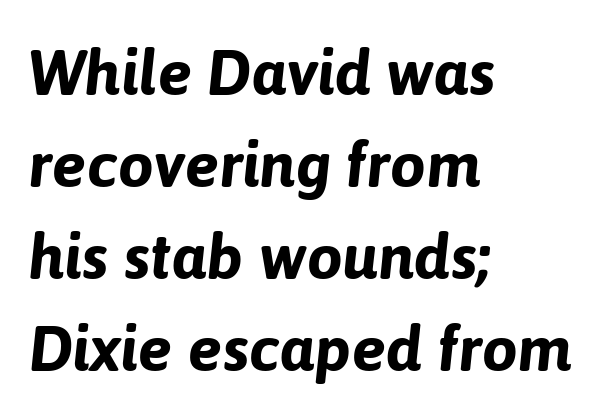
If you drew a line through each stem, it would be angled. Do the characters align in a grid? No, the font is proportional. Bare-footed words on every line. The rendering anchors every line to the left-hand side. Notice how thick the strokes are: this is what a full bold looks like. Summary of vertical rhythm: regular, with standard interline spacing.
